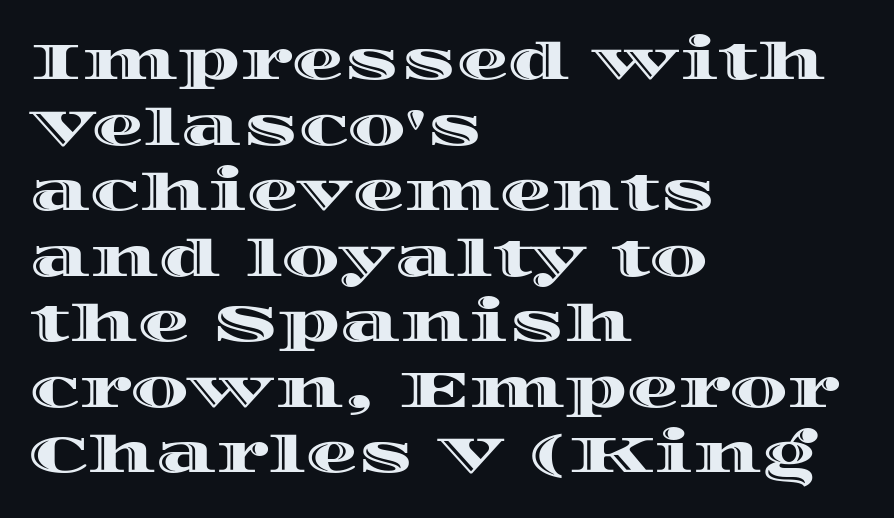
The image shows 52 px wide type, upright; set left-aligned, normal line spacing (1.26x), normal letter spacing, not underlined; a large x-height.
